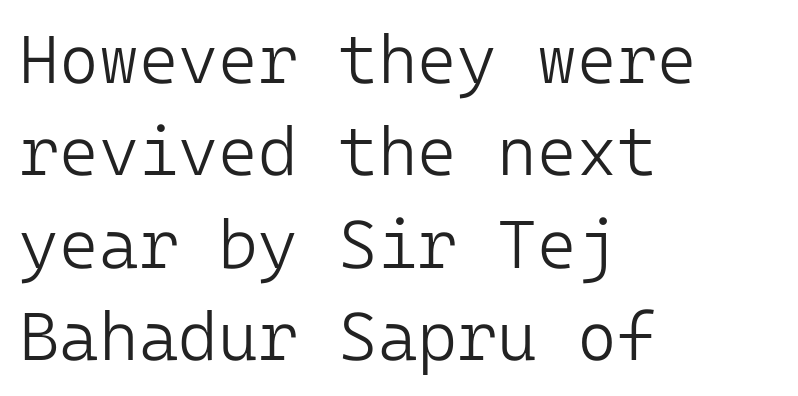
The image shows 68 px light sans-serif type, upright; set left-aligned, normal line spacing (1.36x), normal letter spacing, not underlined; low stroke contrast and a medium x-height.
